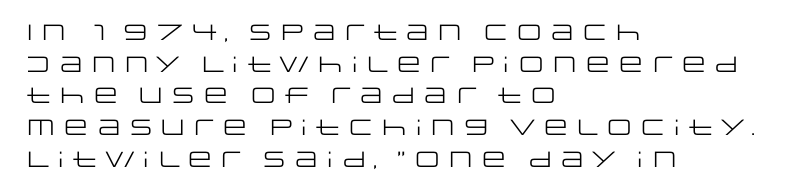
The image shows 22 px text type, upright; set left-aligned, normal line spacing (1.44x), normal letter spacing, not underlined.
